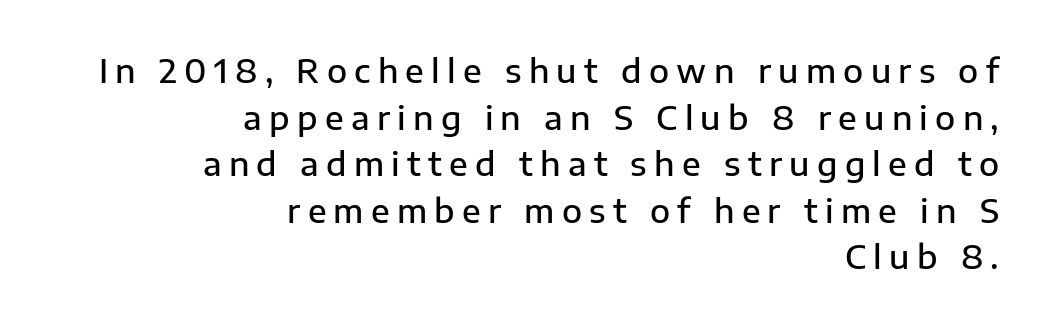
Q: Is the text bold? A: Semi-bold.
Q: Is the text italic (slanted)? A: No, it is upright.
Q: Is the typeface a serif or a sans-serif typeface? A: Sans-serif.
Q: Is the text underlined? A: No.
Q: How is the paragraph aligned? A: Right-aligned.
Q: Is the spacing between letters normal or unusually wide? A: Unusually wide.
Q: Is the spacing between lines tight, normal or loose? A: Normal.
Q: Width (condensed, normal, or wide)? A: Normal.
Q: Stroke contrast? A: Low.
Q: x-height? A: Medium.
Q: Monospaced? A: No.
